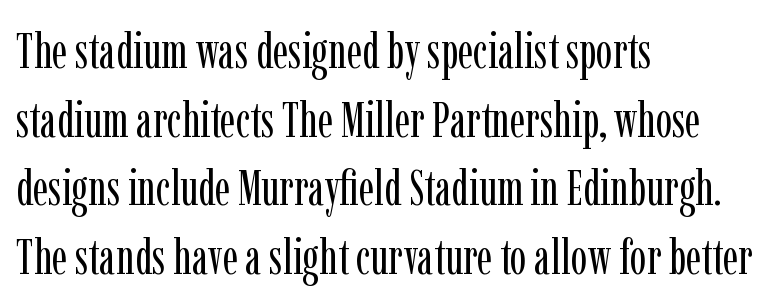
The image shows 49 px regular-weight, condensed serif type, upright; set left-aligned, normal line spacing (1.4x), normal letter spacing, not underlined; low stroke contrast and a medium x-height.
